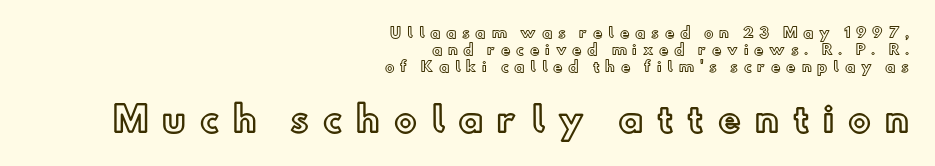
Q: Is the text italic (slanted)? A: No, it is upright.
Q: Is the text underlined? A: No.
Q: How is the paragraph aligned? A: Right-aligned.
Q: Is the spacing between letters normal or unusually wide? A: Unusually wide.
Q: Which block of text is set in a larger size, the first (top) or the second (bottom)? A: The second (bottom) one.
Q: Width (condensed, normal, or wide)? A: Normal.
Q: x-height? A: Small.
Q: Monospaced? A: No.
